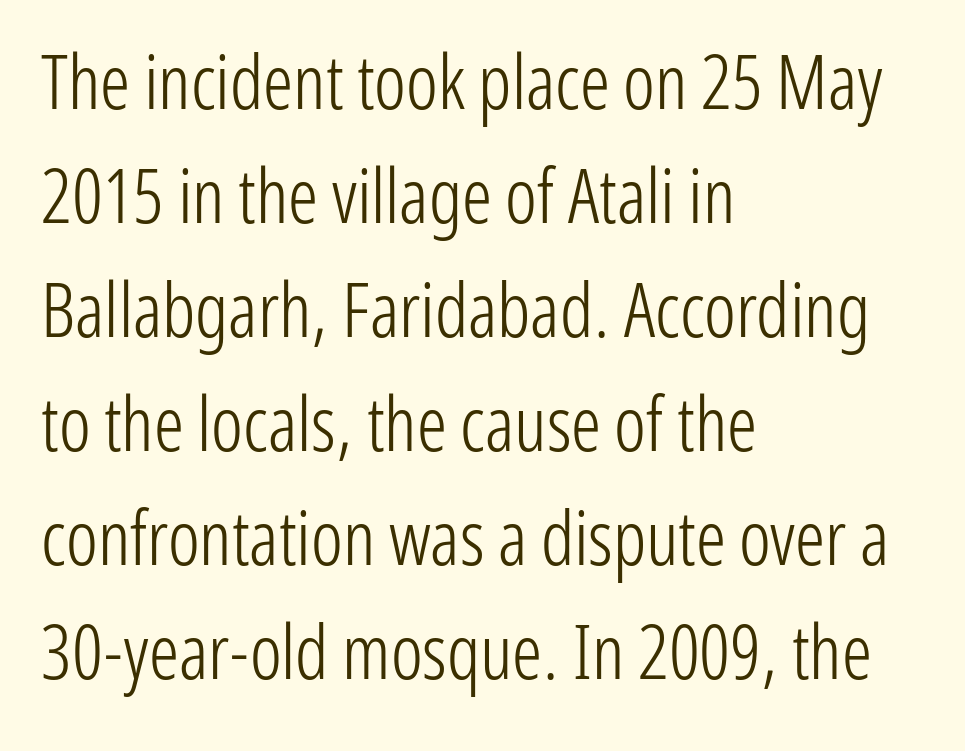
Varying glyph widths throughout — classic text-font behaviour. The lines in this sample share a left origin and differ only in where they stop. You could call the tracking neutral — neither tight nor loose. Leading: standard. It's the straight-up-and-down kind of type. Descender tails drop into unmarked territory.
